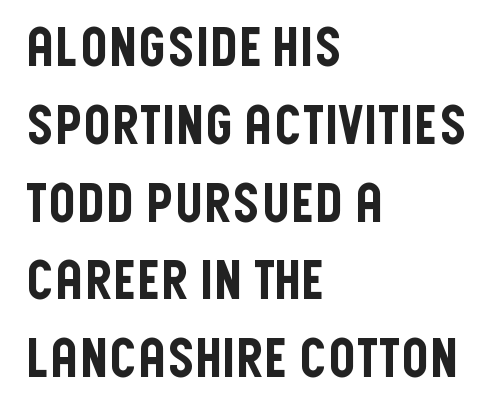
{"serif": "no", "italic": "no", "width": "condensed", "stroke_contrast": "low", "x_height": "large", "monospaced": "no", "underline": "no", "align": "left", "line_spacing": "normal", "line_spacing_ratio": 1.44, "letter_spacing": "normal", "letter_spacing_em": 0.0, "glyph_px": 54}
